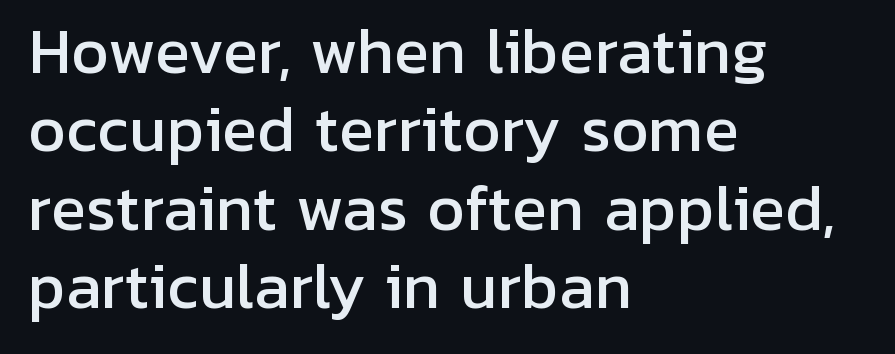
The image shows 59 px sans-serif type, upright; set left-aligned, normal line spacing (1.33x), normal letter spacing, not underlined; low stroke contrast and a medium x-height.
